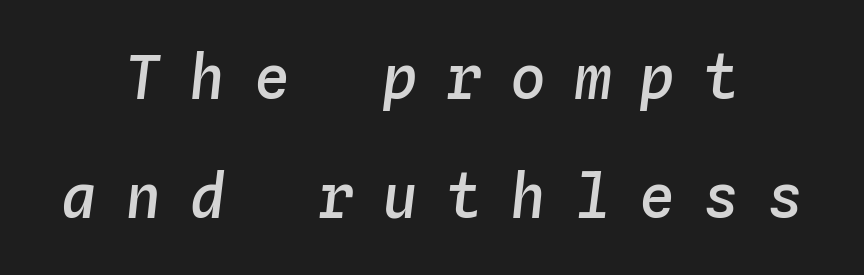
The image shows 60 px semibold type, italic (leaning right), monospaced; set centered, loose line spacing (1.99x), unusually wide letter spacing (+0.47 em), not underlined; low stroke contrast and a medium x-height.
